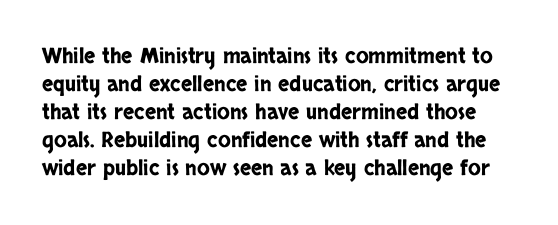
Q: Is the text italic (slanted)? A: No, it is upright.
Q: Is the text underlined? A: No.
Q: Is the spacing between letters normal or unusually wide? A: Normal.
Q: Is the spacing between lines tight, normal or loose? A: Normal.
